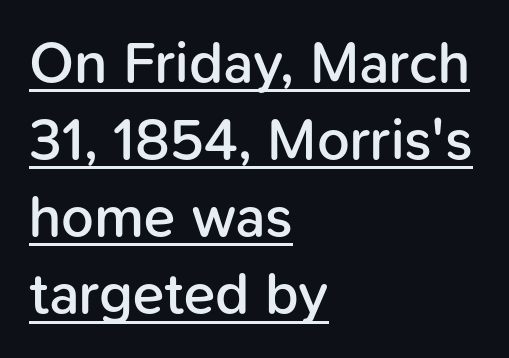
The image shows 58 px semibold sans-serif type, upright; set left-aligned, normal line spacing (1.33x), normal letter spacing, underlined; low stroke contrast and a medium x-height.
